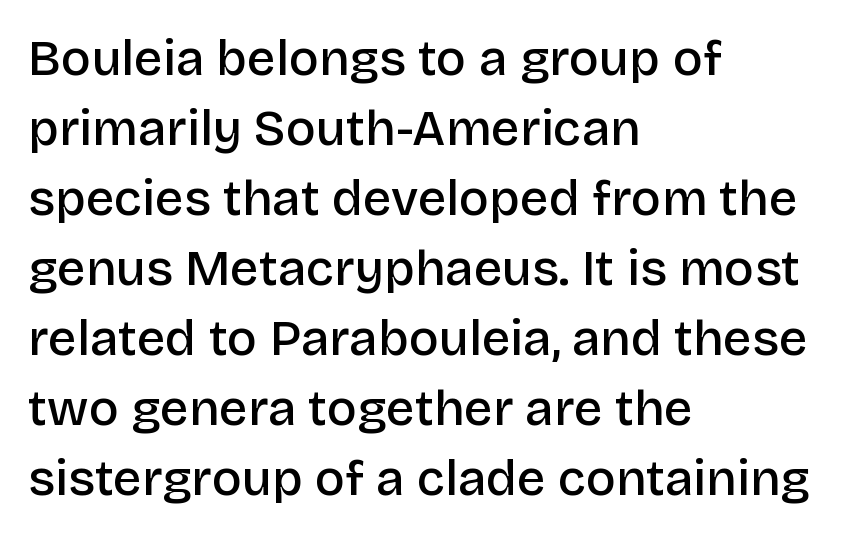
{"serif": "no", "italic": "no", "bold": "semi", "weight": "semibold", "width": "normal", "stroke_contrast": "low", "x_height": "large", "monospaced": "no", "underline": "no", "align": "left", "line_spacing": "normal", "line_spacing_ratio": 1.4, "letter_spacing": "normal", "letter_spacing_em": 0.0, "glyph_px": 50}
